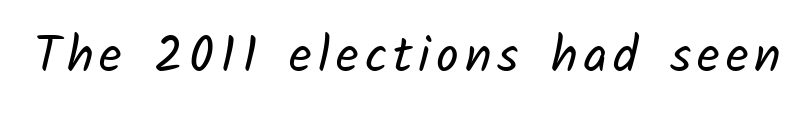
{"serif": "no", "bold": "no", "weight": "regular", "width": "normal", "stroke_contrast": "low", "x_height": "medium", "monospaced": "no", "underline": "no", "glyph_px": 50}
